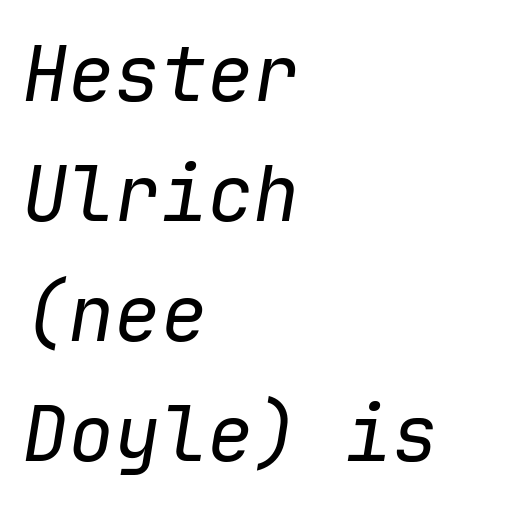
{"italic": "yes", "lean": "right", "slant_degrees": 9, "bold": "no", "weight": "regular", "width": "normal", "stroke_contrast": "low", "x_height": "medium", "monospaced": "yes", "underline": "no", "align": "left", "line_spacing": "normal", "line_spacing_ratio": 1.56, "letter_spacing": "normal", "letter_spacing_em": 0.0, "glyph_px": 77}
